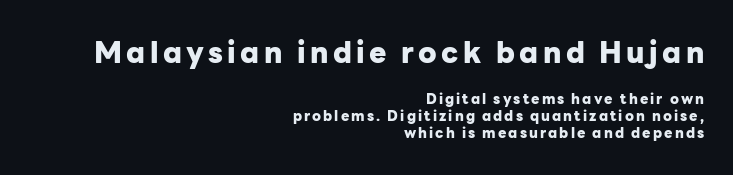
Anything drawn beneath the words? Only blank space. Weight: bold. The more generous point size was reserved for the upper chunk. Does the lettering tilt? It doesn't — this is upright.
